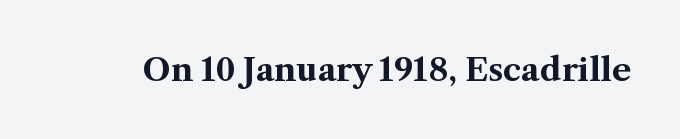
The image shows 32 px bold serif type, upright; set normal letter spacing, not underlined; medium stroke contrast and a medium x-height.
